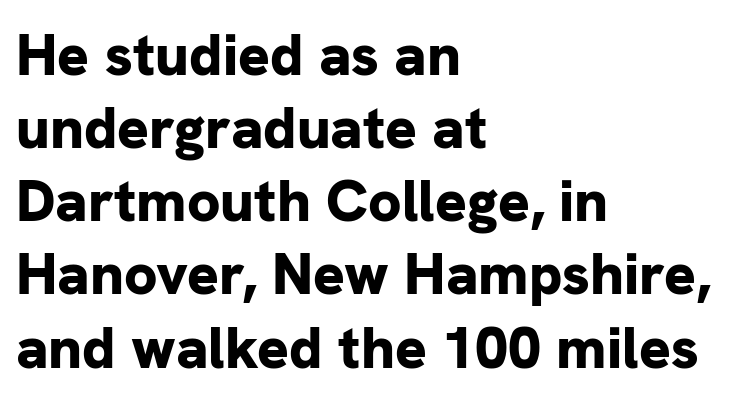
The zone under the glyphs is completely vacant. The font's upright variant was chosen for this text. The paragraph shown leans on its left margin. Unlike a traditional serif, this face leaves its strokes unadorned.
